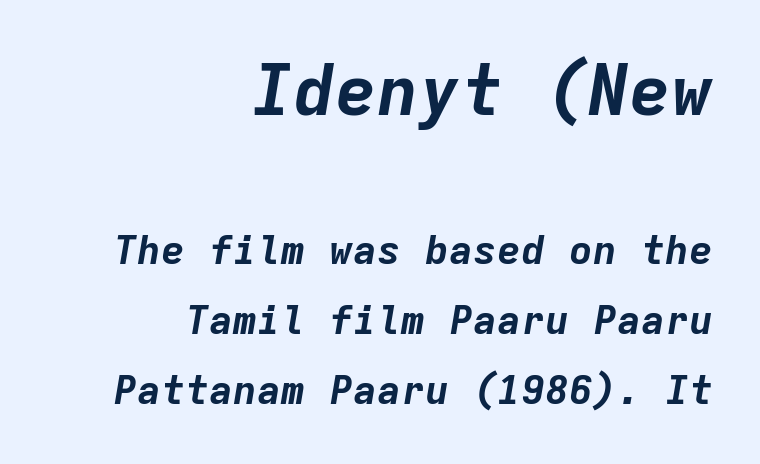
The composition opens big and finishes small. A typesetter would call this monospace, since all characters share one set width. Look at the stroke-to-counter ratio: heavy, a bold. The rendering anchors every line to the right-hand side. The type is set solid horizontally, with unmodified tracking.
